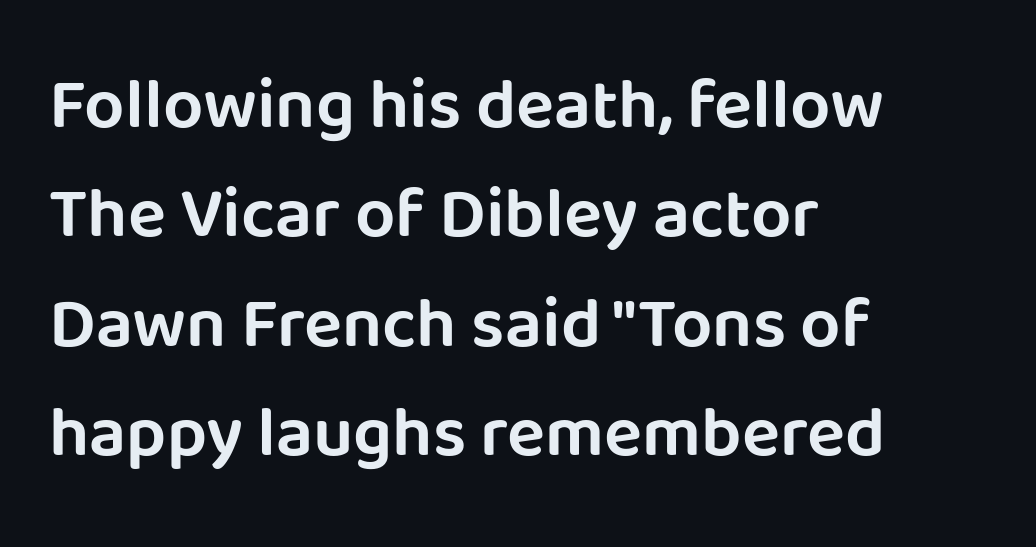
Q: Is the text italic (slanted)? A: No, it is upright.
Q: Is the typeface a serif or a sans-serif typeface? A: Sans-serif.
Q: Is the text underlined? A: No.
Q: How is the paragraph aligned? A: Left-aligned.
Q: Is the spacing between letters normal or unusually wide? A: Normal.
Q: Is the spacing between lines tight, normal or loose? A: Normal.
Q: Width (condensed, normal, or wide)? A: Normal.
Q: Stroke contrast? A: Low.
Q: x-height? A: Large.
Q: Monospaced? A: No.
